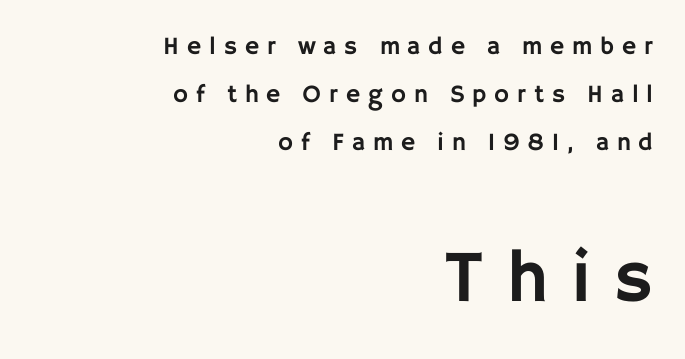
The characters display no serif detailing; their extremities are plain. The designer gave the closing block more size than the opening block. Every stem runs plumb, perpendicular to the baseline. The paragraph shown leans on its right margin. You could fit nearly another row in the gap between these rows. Spacing verdict: proportional, widths tailored to each character.
